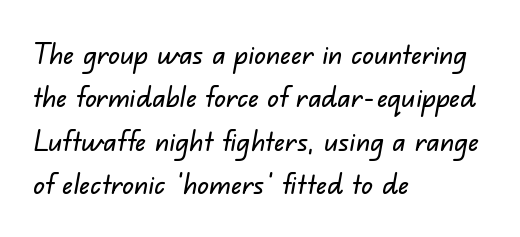
{"serif": "no", "width": "normal", "stroke_contrast": "low", "x_height": "small", "monospaced": "no", "underline": "no", "align": "left", "line_spacing": "normal", "line_spacing_ratio": 1.5, "letter_spacing": "normal", "letter_spacing_em": 0.0, "glyph_px": 29}
